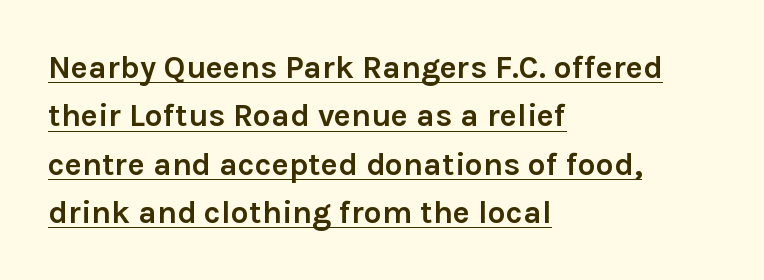
Nope, not italic — everything's standing straight. A classic flush-left, rag-right setting is used for this passage. Thick stems and heavy bowls — unmistakably bold. These lines are rendered in a variable-pitch font. What stands out about the letter spacing? Nothing — it is the standard amount. Does a line run under the words? Yes, clearly.
